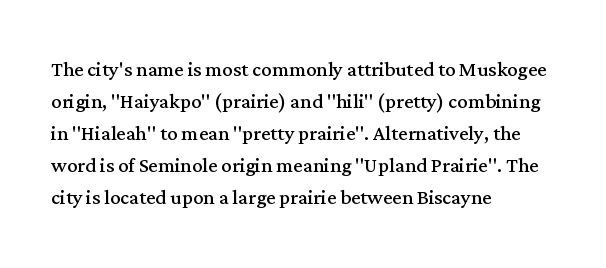
The passage shown is not underscored anywhere. Words appear dense and cohesive because spacing is normal. Alignment: flush left. Unlike italic type, these characters show no tilt at all.
